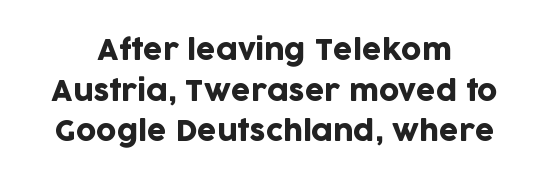
The image shows 28 px sans-serif type, upright; set centered, normal line spacing (1.45x), normal letter spacing, not underlined; low stroke contrast and a large x-height.
